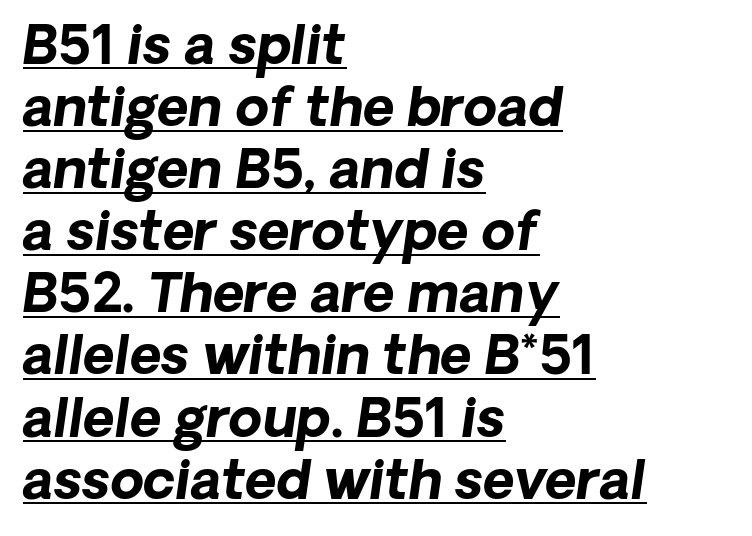
{"italic": "yes", "lean": "right", "slant_degrees": 8, "bold": "yes", "weight": "bold", "width": "normal", "stroke_contrast": "low", "x_height": "medium", "monospaced": "no", "underline": "yes", "align": "left", "line_spacing": "tight", "line_spacing_ratio": 1.15, "letter_spacing": "normal", "letter_spacing_em": 0.0, "glyph_px": 54}
